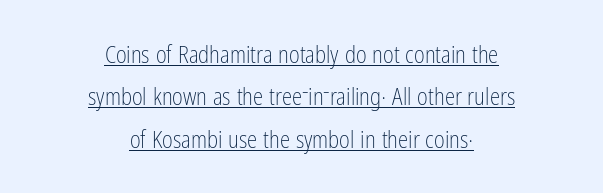
Short note: letters normally spaced. Each line of the rendering has a horizontal stroke beneath the glyphs. Heft: none added — not bold. Characters remain perfectly vertical along every line.
